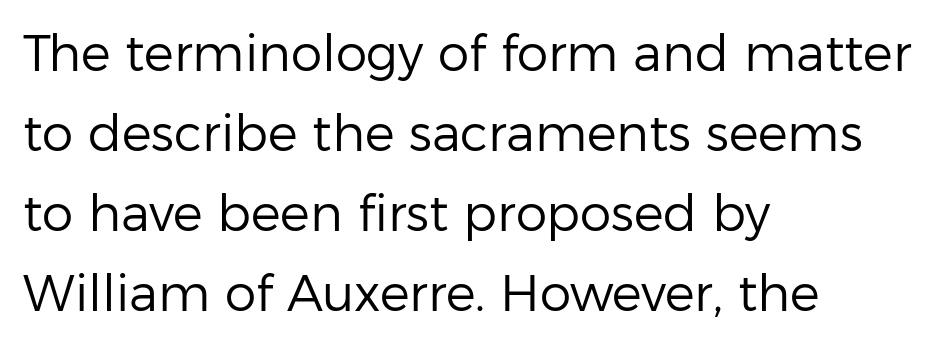
{"serif": "no", "italic": "no", "bold": "no", "weight": "regular", "width": "normal", "stroke_contrast": "low", "x_height": "medium", "monospaced": "no", "underline": "no", "align": "left", "line_spacing": "normal", "line_spacing_ratio": 1.6, "letter_spacing": "normal", "letter_spacing_em": 0.0, "glyph_px": 50}
